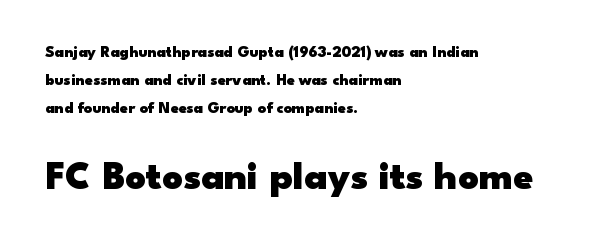
The image shows 40 px heavy, wide sans-serif type, upright; set left-aligned, line spacing 1.74x, normal letter spacing, not underlined; the second (bottom) block is 2.5x larger; low stroke contrast and a small x-height.
